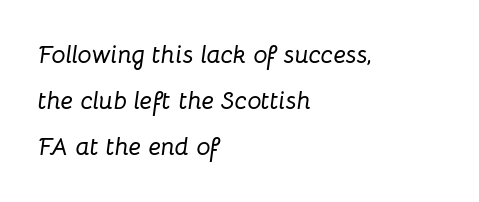
The line texture is even and compact thanks to regular tracking. The space directly below the letters is spotless. Slanted lettering throughout. Which margin do the lines hug? The left one — the right edge is uneven.
